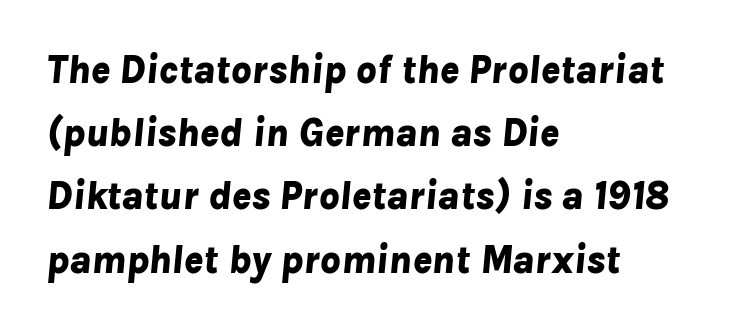
The sample has been set heavy, in full bold. The space directly below the letters is spotless. Do the characters align in a grid? No, the font is proportional. Summary of vertical rhythm: regular, with standard interline spacing. Observe the ordinary spacing: letters are neighbours, not strangers. A classic flush-left, rag-right setting is used for this passage.
